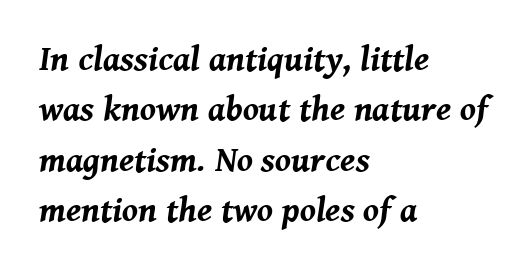
Q: Is the text bold? A: Yes.
Q: Is the text italic (slanted)? A: Yes, it leans right by about 8 degrees.
Q: Is the text underlined? A: No.
Q: How is the paragraph aligned? A: Left-aligned.
Q: Is the spacing between letters normal or unusually wide? A: Normal.
Q: Is the spacing between lines tight, normal or loose? A: Normal.
Q: Width (condensed, normal, or wide)? A: Normal.
Q: Stroke contrast? A: Medium.
Q: x-height? A: Medium.
Q: Monospaced? A: No.
